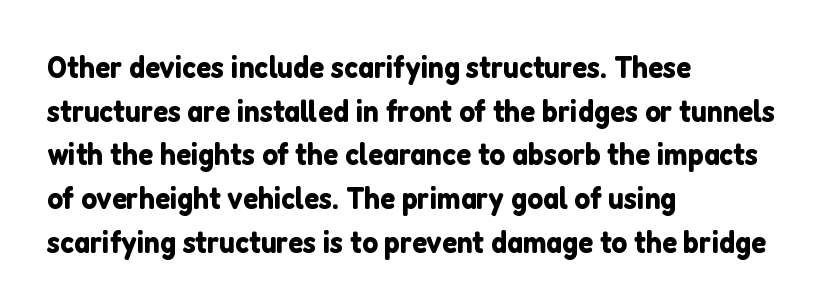
{"serif": "no", "italic": "no", "width": "normal", "stroke_contrast": "low", "x_height": "medium", "monospaced": "no", "underline": "no", "align": "left", "line_spacing": "normal", "line_spacing_ratio": 1.41, "letter_spacing": "normal", "letter_spacing_em": 0.0, "glyph_px": 31}
